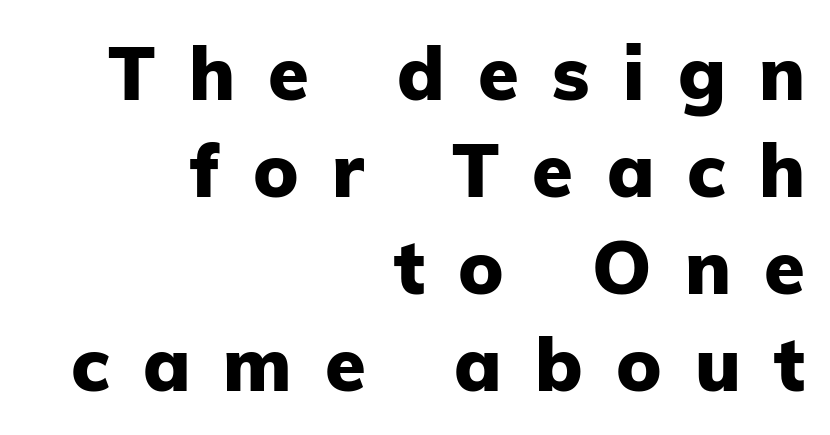
Q: Is the text bold? A: Yes.
Q: Is the text italic (slanted)? A: No, it is upright.
Q: Is the typeface a serif or a sans-serif typeface? A: Sans-serif.
Q: Is the text underlined? A: No.
Q: How is the paragraph aligned? A: Right-aligned.
Q: Is the spacing between letters normal or unusually wide? A: Unusually wide.
Q: Is the spacing between lines tight, normal or loose? A: Normal.
Q: Width (condensed, normal, or wide)? A: Normal.
Q: Stroke contrast? A: Low.
Q: x-height? A: Medium.
Q: Monospaced? A: No.
